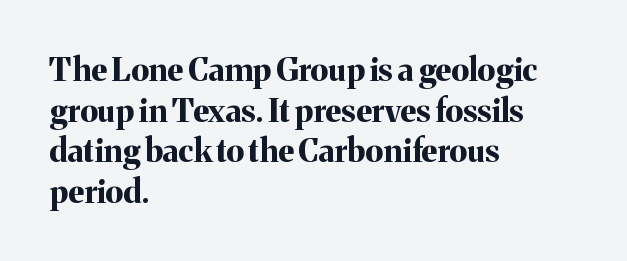
{"serif": "yes", "italic": "no", "bold": "yes", "weight": "bold", "width": "normal", "stroke_contrast": "medium", "x_height": "medium", "monospaced": "no", "underline": "no", "align": "left", "line_spacing": "normal", "line_spacing_ratio": 1.27, "letter_spacing": "normal", "letter_spacing_em": 0.0, "glyph_px": 32}
